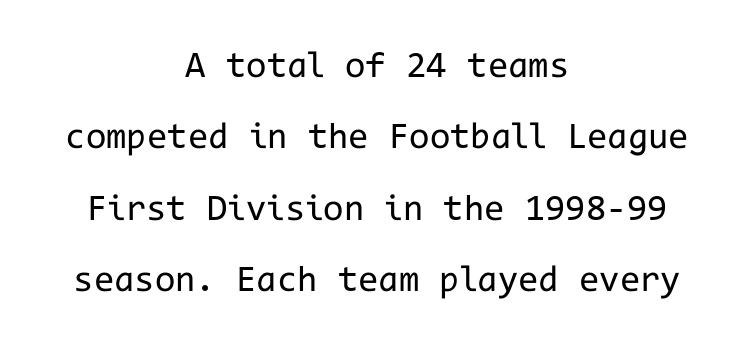
Each letter, wide or thin by design, is forced into the same width here. The typeface chosen for these lines omits serifs. A typesetter would call this zero additional tracking. A quiet, ordinary-to-light weight characterises the typeface. The specimen reads as upright at a glance. The setting favours the middle, as headings and verse often do.
